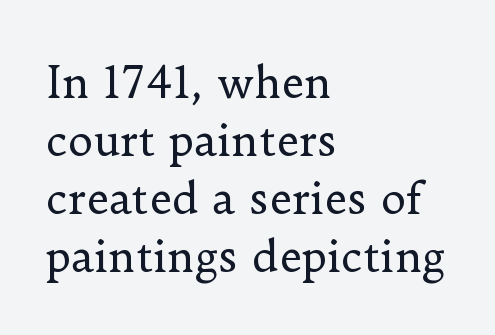
The typeface has the unassuming heft of standard copy or less. The foot of each line stays bare and open. Each letter keeps its own natural width here, so spacing adapts to shape. You can tell it's not italic because the verticals are truly vertical. Evenly set lines give the paragraph a standard silhouette. No extra tracking has been applied to these lines.
